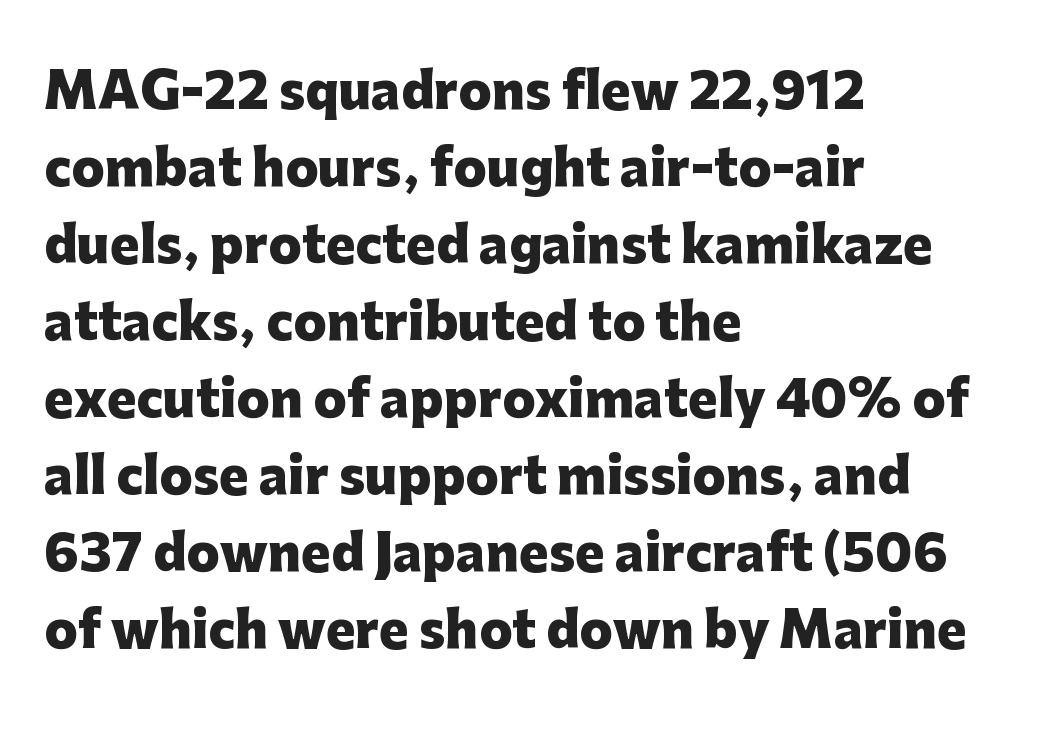
The image shows 49 px heavy sans-serif type, upright; set left-aligned, normal line spacing (1.57x), normal letter spacing, not underlined; low stroke contrast and a medium x-height.
